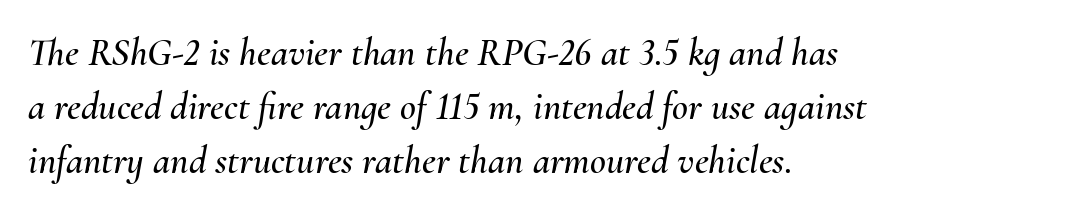
The image shows 39 px text type, italic (leaning right); set left-aligned, normal line spacing (1.38x), normal letter spacing, not underlined; medium stroke contrast and a small x-height.
